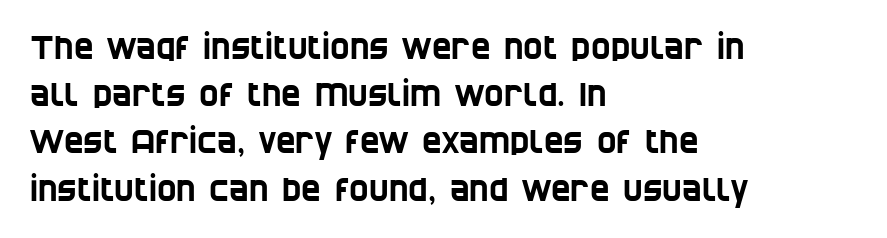
Q: Is the typeface a serif or a sans-serif typeface? A: Sans-serif.
Q: Is the text underlined? A: No.
Q: How is the paragraph aligned? A: Left-aligned.
Q: Is the spacing between letters normal or unusually wide? A: Normal.
Q: Is the spacing between lines tight, normal or loose? A: Normal.
Q: Width (condensed, normal, or wide)? A: Condensed.
Q: Stroke contrast? A: Low.
Q: x-height? A: Large.
Q: Monospaced? A: No.
